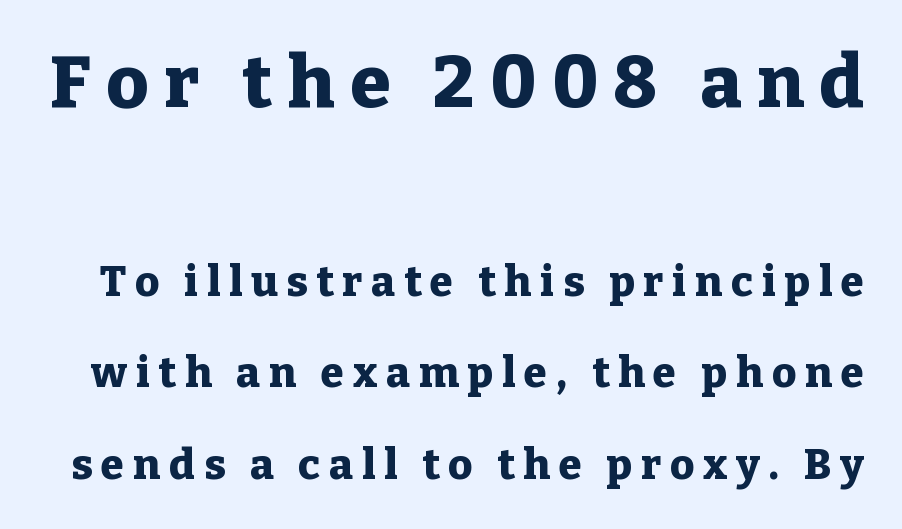
{"serif": "yes", "italic": "no", "bold": "yes", "weight": "heavy", "width": "normal", "stroke_contrast": "low", "x_height": "medium", "monospaced": "no", "underline": "no", "line_spacing": "loose", "line_spacing_ratio": 2.18, "letter_spacing": "wide", "letter_spacing_em": 0.21, "larger_block": "first", "size_ratio": 1.74, "glyph_px": 73}
